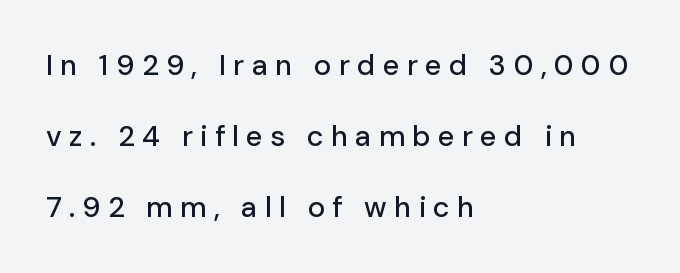
Quick note: not italic, upright. Caption: multi-line text, flush left, ragged right. Note the varied advance widths — an 'i' is clearly narrower than an 'm'. Descender tails drop into unmarked territory. How are the letters spaced? Widely, with obvious added tracking. The typeface chosen for these lines omits serifs.
